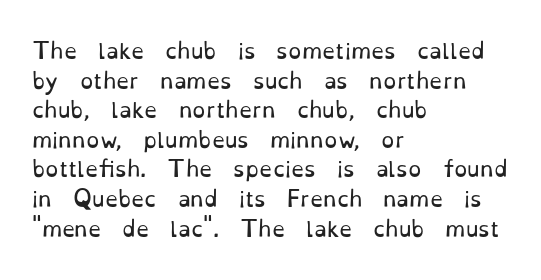
The image shows 21 px text type, upright; set left-aligned, normal line spacing (1.41x), normal letter spacing, not underlined.
